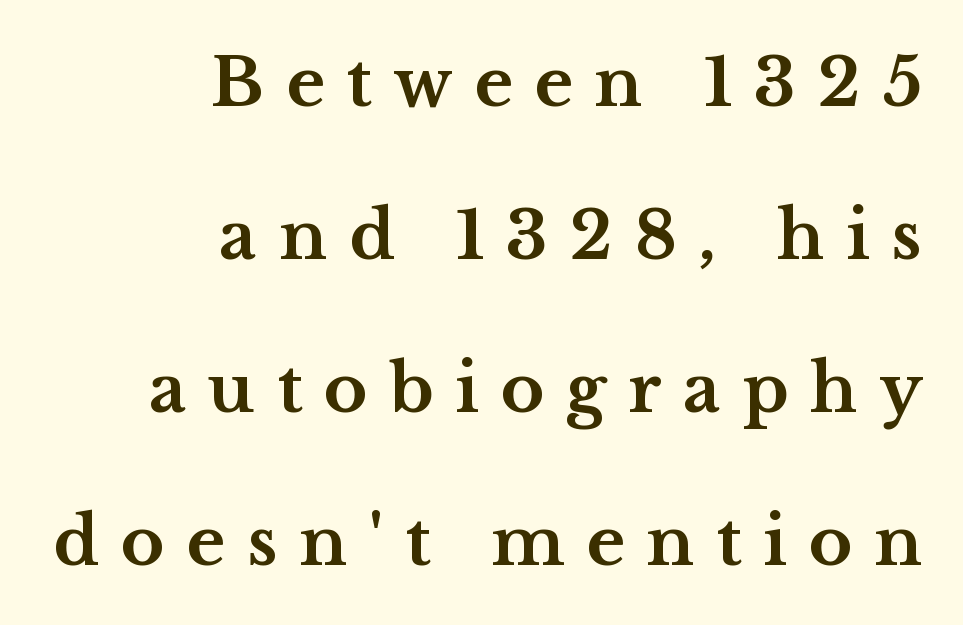
The image shows 66 px bold, wide serif type, upright; set right-aligned, loose line spacing (2.32x), unusually wide letter spacing (+0.33 em), not underlined; medium stroke contrast and a medium x-height.
